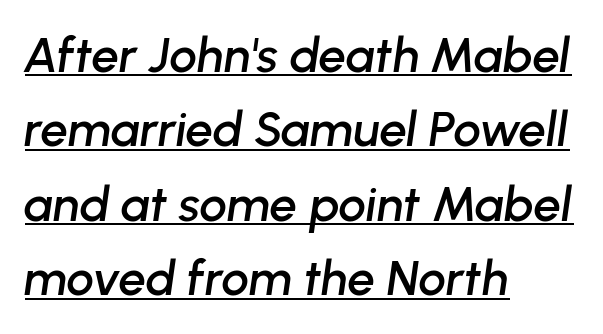
{"italic": "yes", "lean": "right", "slant_degrees": 8, "width": "normal", "stroke_contrast": "low", "x_height": "medium", "monospaced": "no", "underline": "yes", "align": "left", "line_spacing": "normal", "line_spacing_ratio": 1.52, "letter_spacing": "normal", "letter_spacing_em": 0.0, "glyph_px": 49}
